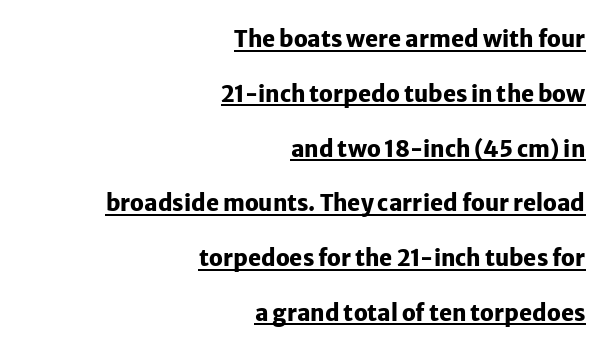
The image shows 22 px bold type, upright; set right-aligned, loose line spacing (2.49x), normal letter spacing, underlined.
